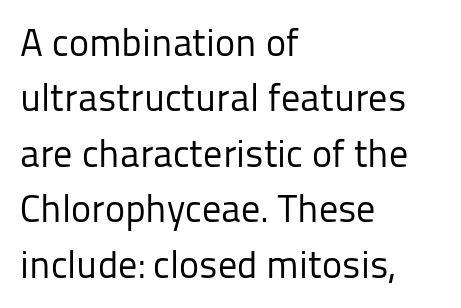
The image shows 38 px regular-weight sans-serif type, upright; set left-aligned, normal line spacing (1.46x), normal letter spacing, not underlined; low stroke contrast and a medium x-height.
